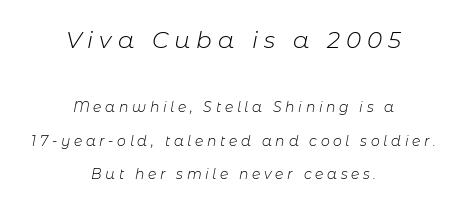
{"italic": "yes", "lean": "right", "slant_degrees": 11, "bold": "no", "underline": "no", "align": "center", "line_spacing": "loose", "line_spacing_ratio": 2.39, "letter_spacing": "wide", "letter_spacing_em": 0.26, "larger_block": "first", "size_ratio": 1.64, "glyph_px": 23}
